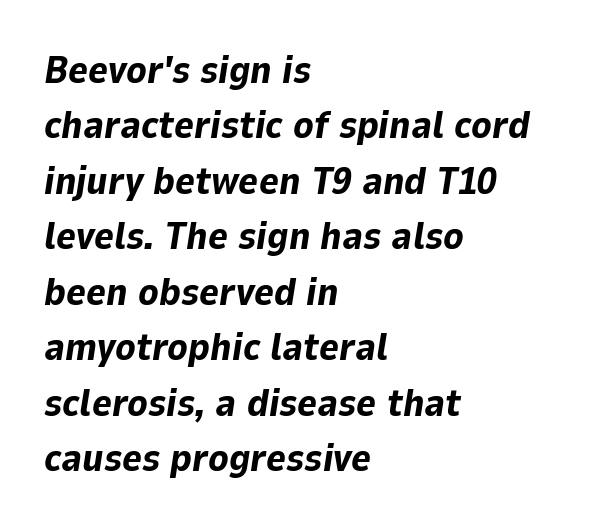
Q: Is the text bold? A: Yes.
Q: Is the text italic (slanted)? A: Yes, it leans right by about 9 degrees.
Q: Is the text underlined? A: No.
Q: How is the paragraph aligned? A: Left-aligned.
Q: Is the spacing between letters normal or unusually wide? A: Normal.
Q: Is the spacing between lines tight, normal or loose? A: Normal.
Q: Width (condensed, normal, or wide)? A: Normal.
Q: Stroke contrast? A: Low.
Q: x-height? A: Medium.
Q: Monospaced? A: No.
